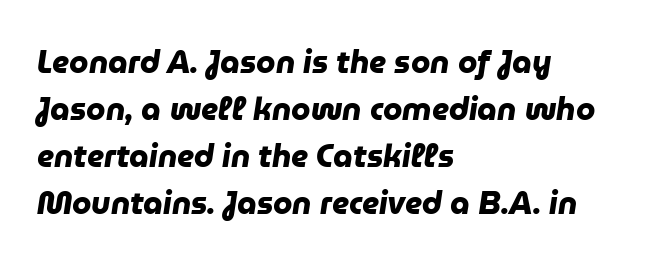
The rendering uses natural spacing where letterforms have individual widths. The face used here has the dense, thick strokes of a bold. Which margin do the lines hug? The left one — the right edge is uneven. The letterforms sit shoulder to shoulder at normal distance.
